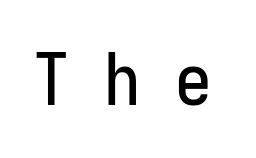
Only glyphs here, with clear space below each row. Font category for this specimen: sans-serif. When letters stand straight like this, we call the style roman or upright. Tracking value appears strongly positive — letters spread wide.
